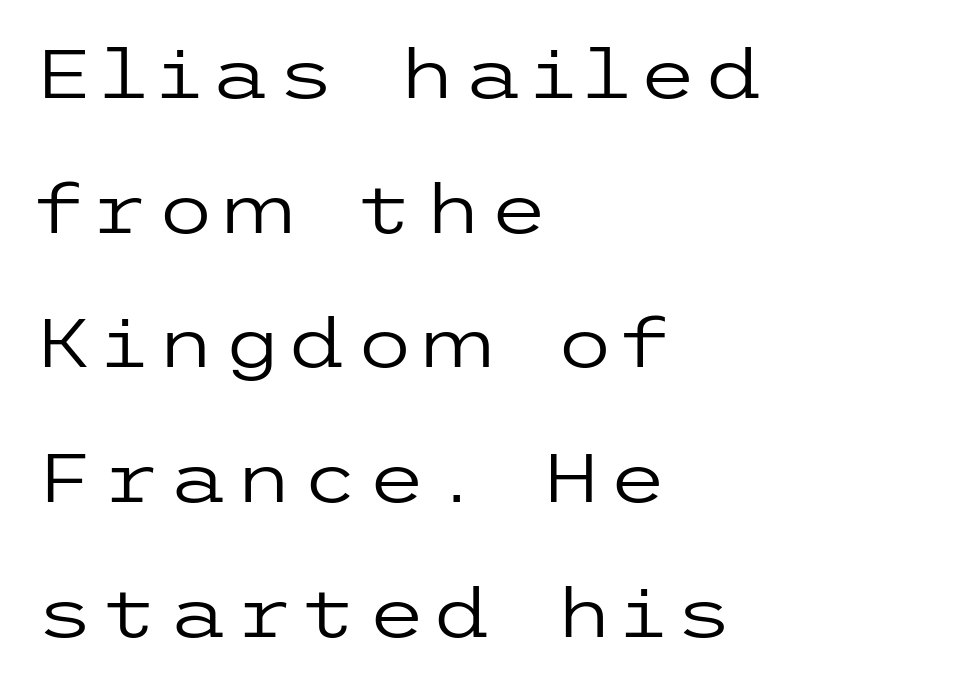
{"serif": "no", "italic": "no", "bold": "no", "weight": "regular", "width": "wide", "stroke_contrast": "low", "x_height": "medium", "underline": "no", "align": "left", "line_spacing": "loose", "line_spacing_ratio": 1.98, "glyph_px": 68}
